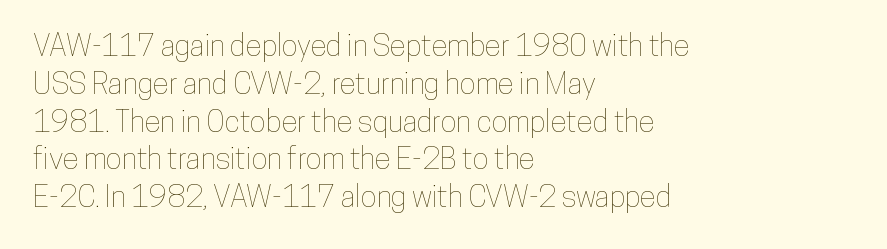
The image shows 30 px condensed type, upright; set left-aligned, normal line spacing (1.26x), normal letter spacing, not underlined; low stroke contrast and a medium x-height.
